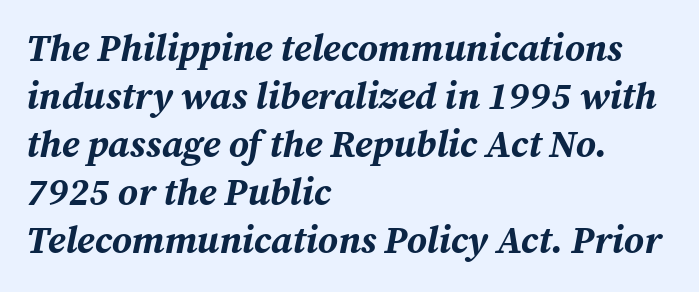
The leading is moderate, giving the passage an even texture. Looking at the ascenders, they clearly lean. Lines of text with bare space underneath. Inter-character spacing is left at the font's built-in metrics. Each glyph is drawn with heavy, bold strokes.
